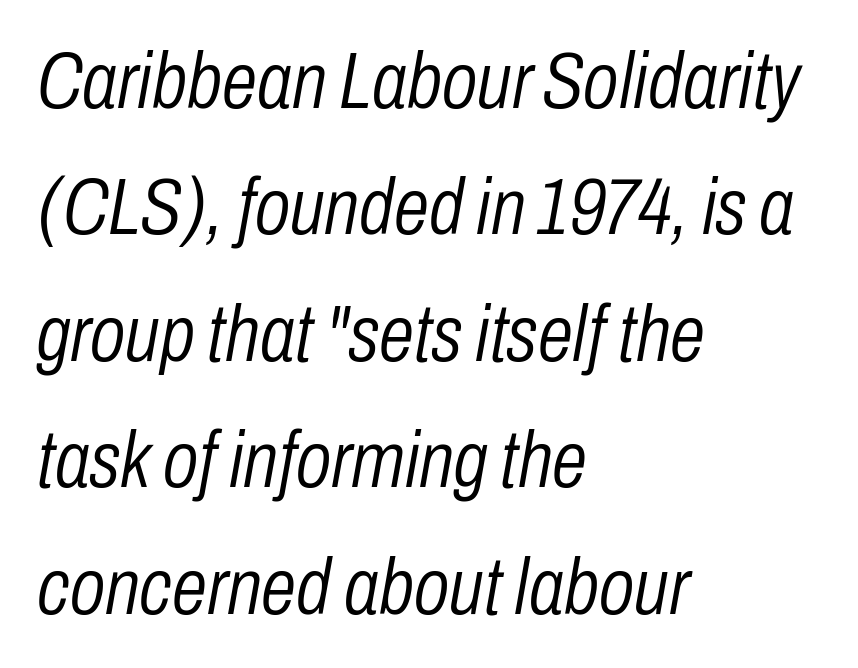
{"italic": "yes", "lean": "right", "slant_degrees": 10, "bold": "no", "weight": "light", "width": "condensed", "stroke_contrast": "low", "x_height": "medium", "monospaced": "no", "underline": "no", "align": "left", "line_spacing": "normal", "line_spacing_ratio": 1.58, "letter_spacing": "normal", "letter_spacing_em": 0.0, "glyph_px": 80}
